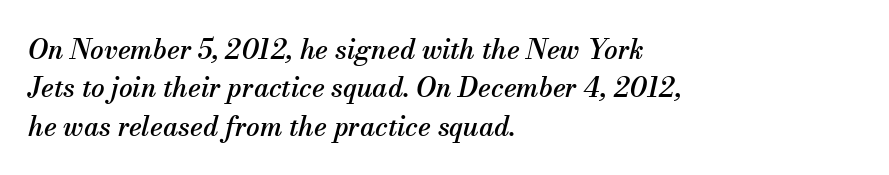
Default kerning and tracking; the words read as compact shapes. The axis of the letterforms is tilted away from vertical. These lines are set flush left with a ragged right edge. No word sits above an underline. The line-height multiplier appears to be the usual default.
